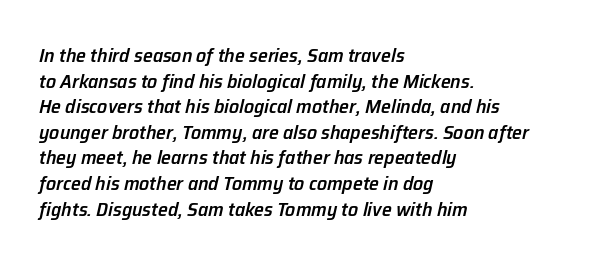
Q: Is the text bold? A: Semi-bold.
Q: Is the text italic (slanted)? A: Yes, it leans right by about 12 degrees.
Q: Is the text underlined? A: No.
Q: How is the paragraph aligned? A: Left-aligned.
Q: Is the spacing between letters normal or unusually wide? A: Normal.
Q: Is the spacing between lines tight, normal or loose? A: Normal.
